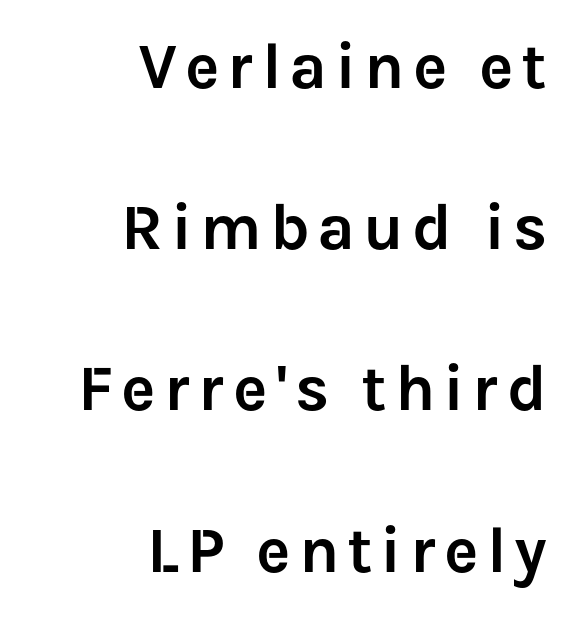
The image shows 65 px sans-serif type, upright; set right-aligned, loose line spacing (2.48x), not underlined; low stroke contrast and a medium x-height.
